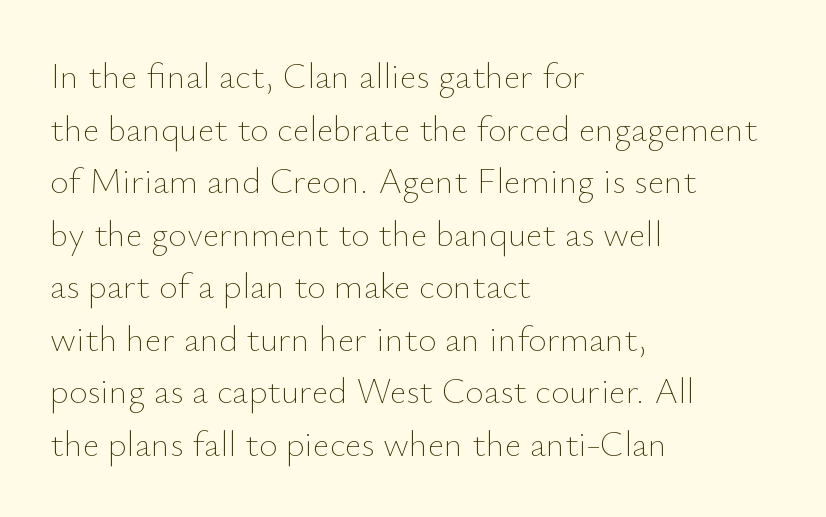
{"italic": "no", "bold": "no", "weight": "thin", "width": "normal", "stroke_contrast": "low", "x_height": "small", "monospaced": "no", "underline": "no", "align": "left", "line_spacing": "normal", "line_spacing_ratio": 1.46, "letter_spacing": "normal", "letter_spacing_em": 0.0, "glyph_px": 36}
